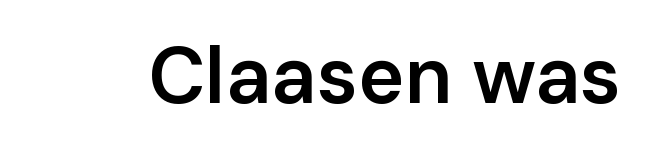
The image shows 79 px semibold sans-serif type, upright; set normal letter spacing, not underlined; low stroke contrast and a medium x-height.
